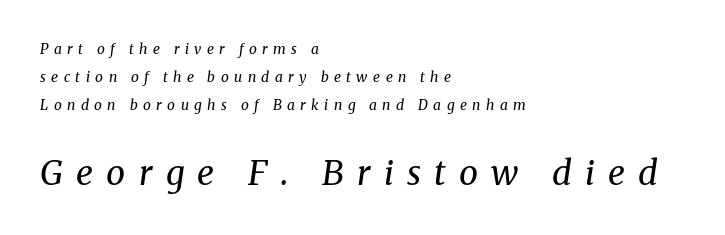
The image shows 34 px regular-weight serif type, italic (leaning right); set left-aligned, loose line spacing (1.99x), unusually wide letter spacing (+0.39 em), not underlined; the second (bottom) block is 2.43x larger; medium stroke contrast and a medium x-height.
